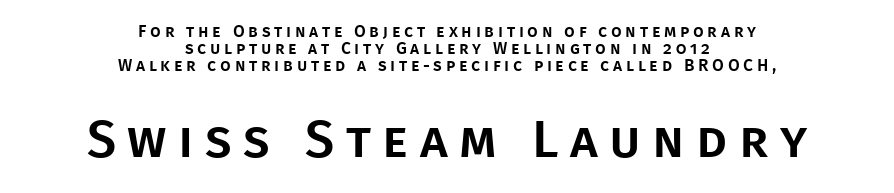
The image shows 52 px sans-serif type, upright; set centered, tight line spacing (1.01x), unusually wide letter spacing (+0.22 em), not underlined; the second (bottom) block is 3.06x larger; low stroke contrast and a large x-height.
